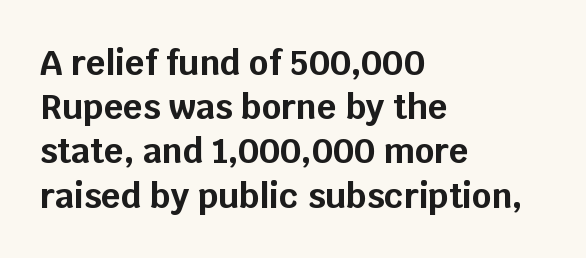
The rag falls on the right side of this text block. The typeface chosen for these lines omits serifs. Students, observe: this is what conventionally led text looks like. The tracking reads as untouched default to a designer's eye. Stroke thickness is high; the sample reads as a true bold. The space beneath each line is pristine and unruled.
